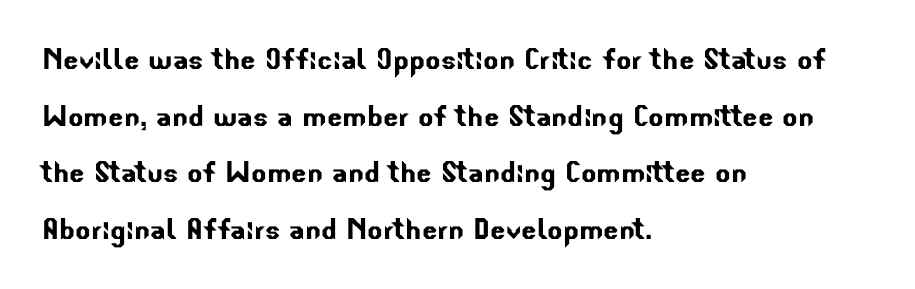
The image shows 36 px sans-serif type; set left-aligned, normal line spacing (1.57x), normal letter spacing, not underlined; low stroke contrast and a small x-height.
